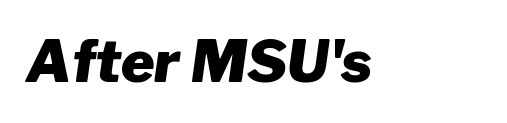
The face used here is proportionally spaced, like ordinary book or web type. Style check: oblique. Here the glyphs are tracked normally, forming tight word shapes. Type without underlining. Weight: bold.
